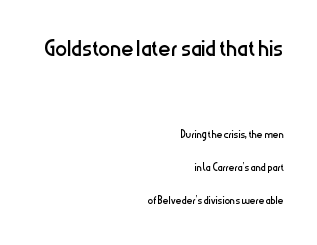
The image shows 30 px regular-weight, condensed sans-serif type, upright; set right-aligned, loose line spacing (2.35x), normal letter spacing, not underlined; the first (top) block is 2.14x larger; low stroke contrast and a medium x-height.
